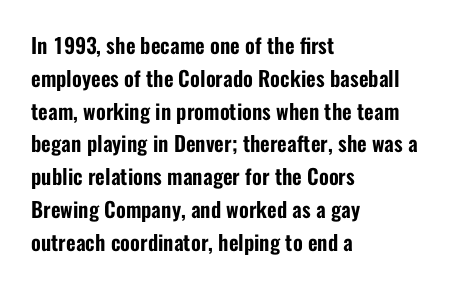
{"italic": "no", "underline": "no", "align": "left", "line_spacing": "normal", "line_spacing_ratio": 1.56, "letter_spacing": "normal", "letter_spacing_em": 0.0, "glyph_px": 21}
